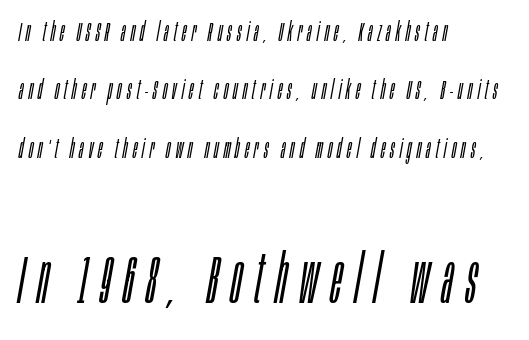
The image shows 68 px light, condensed type, italic (leaning right); set left-aligned, loose line spacing (2.16x), not underlined; the second (bottom) block is 2.52x larger; low stroke contrast and a large x-height.
